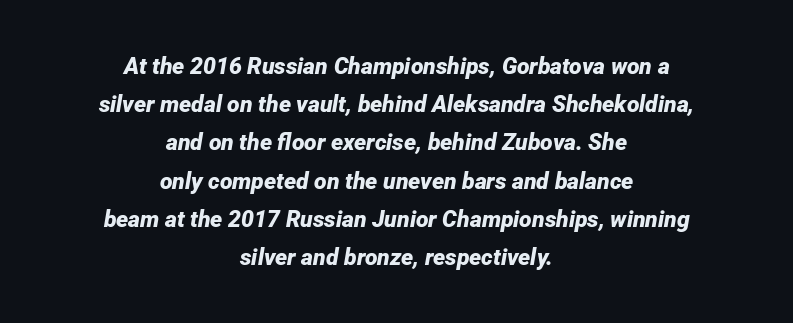
{"italic": "yes", "lean": "right", "slant_degrees": 12, "bold": "yes", "underline": "no", "align": "center", "line_spacing": "normal", "line_spacing_ratio": 1.66, "letter_spacing": "normal", "letter_spacing_em": 0.0, "glyph_px": 23}
